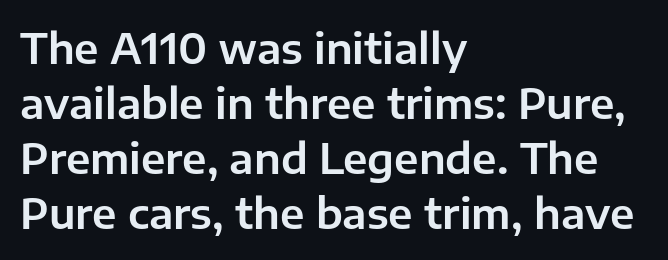
There is no visible air inserted between adjacent glyphs. Stroke terminals: plain, sans-serif. Vertically, the passage feels balanced, rows spaced as you'd expect. A typesetter would call this proportional, since set widths differ per character. The type sits square on the baseline with zero lean.
